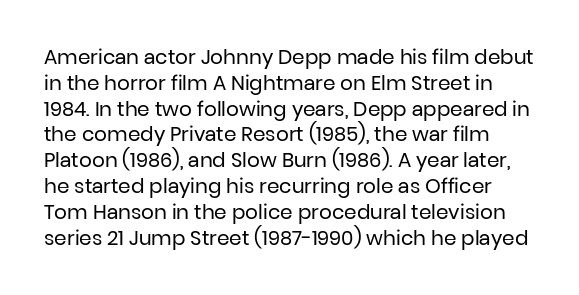
Q: Is the text bold? A: No.
Q: Is the text italic (slanted)? A: No, it is upright.
Q: Is the text underlined? A: No.
Q: Is the spacing between letters normal or unusually wide? A: Normal.
Q: Is the spacing between lines tight, normal or loose? A: Normal.
